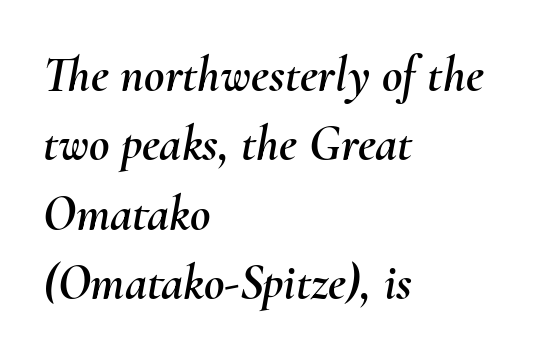
Nobody drew a line under any word here. What's the leading like? Ordinary, nothing unusual. Nothing unusual about the tracking: characters are spaced as the font intends. This is oblique type, the kind used for emphasis or titles. Character widths vary here, with narrow letters taking less room than wide ones.
